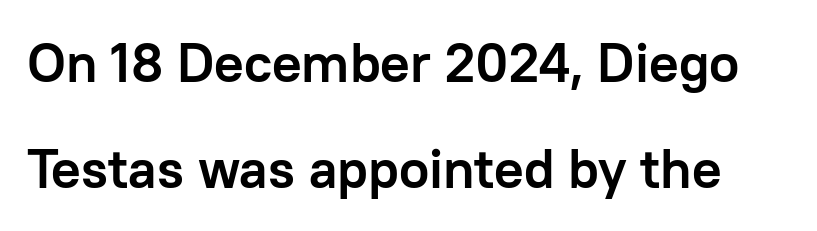
Q: Is the text bold? A: Yes.
Q: Is the text italic (slanted)? A: No, it is upright.
Q: Is the typeface a serif or a sans-serif typeface? A: Sans-serif.
Q: Is the text underlined? A: No.
Q: Is the spacing between letters normal or unusually wide? A: Normal.
Q: Is the spacing between lines tight, normal or loose? A: Loose.
Q: Width (condensed, normal, or wide)? A: Normal.
Q: Stroke contrast? A: Low.
Q: x-height? A: Medium.
Q: Monospaced? A: No.
